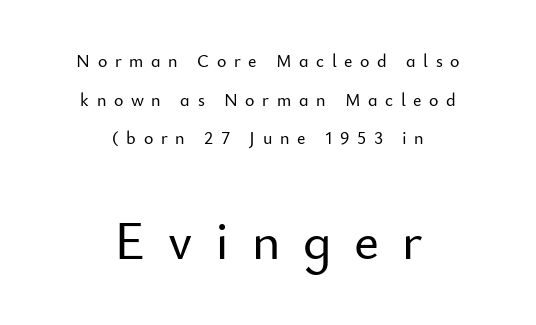
Note: no serifs on the glyphs. Clear beneath every line of the passage. Regarding leading, the lines here are spaced well apart. Characters remain perfectly vertical along every line.
